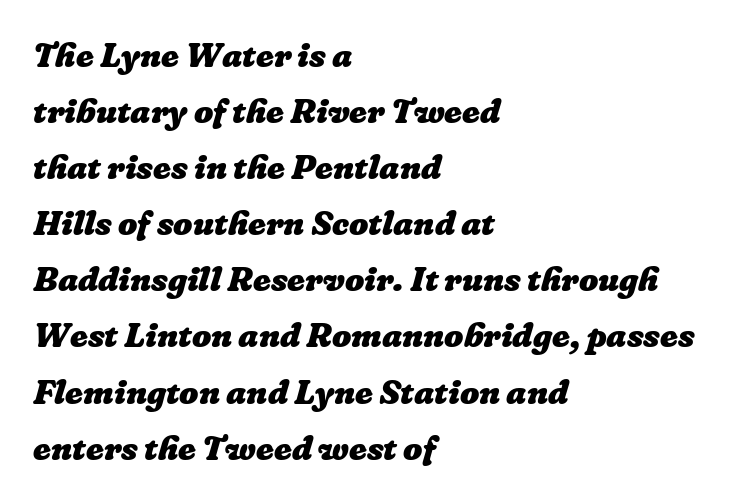
Strong, thick strokes mark this as bold type. Only glyphs here, with clear space below each row. The lines sit at an ordinary, default distance from one another. Do the characters align in a grid? No, the font is proportional. The text block is weighted toward the left margin, trailing off unevenly rightward. The tracking reads as untouched default to a designer's eye.
